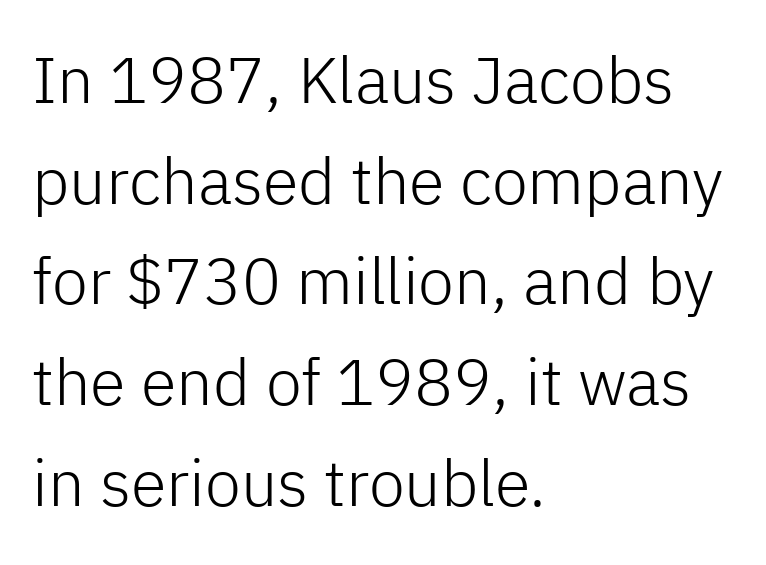
Check under the words: just untouched page. Reading down the block, your eye returns to a fixed left position each line. This sample has the flowing, uneven cadence of proportional lettering. The axis of the letterforms is exactly vertical. A typesetter would call this zero additional tracking.
